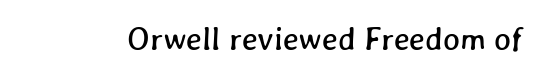
Q: Is the text underlined? A: No.
Q: Is the spacing between letters normal or unusually wide? A: Normal.
Q: Width (condensed, normal, or wide)? A: Normal.
Q: Stroke contrast? A: Low.
Q: x-height? A: Medium.
Q: Monospaced? A: No.
